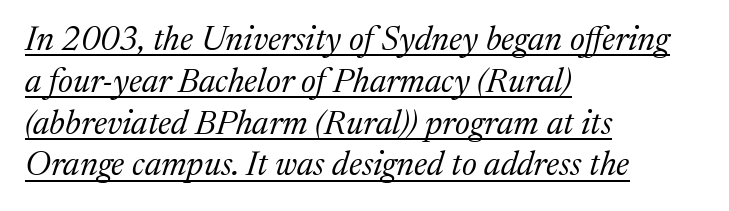
The glyphs are accompanied by a horizontal stroke just below them. Character widths vary here, with narrow letters taking less room than wide ones. Does extra space separate the letters? No, they use regular spacing. Teacher's note: observe the even left margin — that is flush-left alignment.
